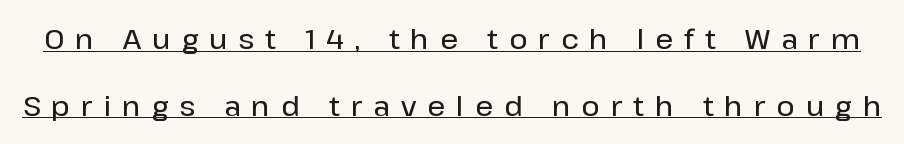
Q: Is the text italic (slanted)? A: No, it is upright.
Q: Is the typeface a serif or a sans-serif typeface? A: Sans-serif.
Q: Is the text underlined? A: Yes.
Q: Is the spacing between letters normal or unusually wide? A: Unusually wide.
Q: Is the spacing between lines tight, normal or loose? A: Loose.
Q: Width (condensed, normal, or wide)? A: Normal.
Q: Stroke contrast? A: Low.
Q: x-height? A: Medium.
Q: Monospaced? A: No.
